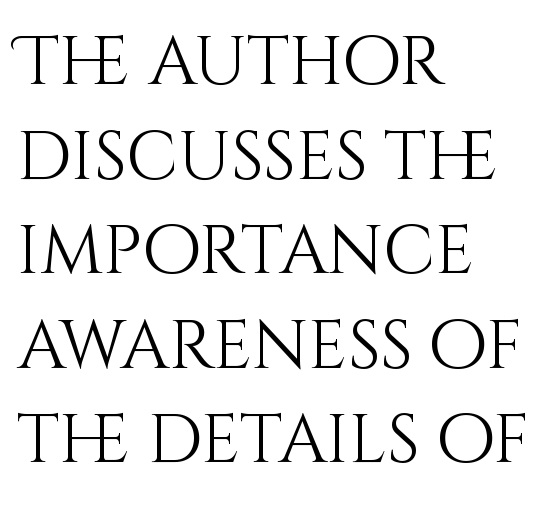
Q: Is the text bold? A: No.
Q: Is the text italic (slanted)? A: No, it is upright.
Q: Is the text underlined? A: No.
Q: How is the paragraph aligned? A: Left-aligned.
Q: Is the spacing between letters normal or unusually wide? A: Normal.
Q: Is the spacing between lines tight, normal or loose? A: Normal.
Q: Width (condensed, normal, or wide)? A: Normal.
Q: Stroke contrast? A: Medium.
Q: x-height? A: Large.
Q: Monospaced? A: No.
